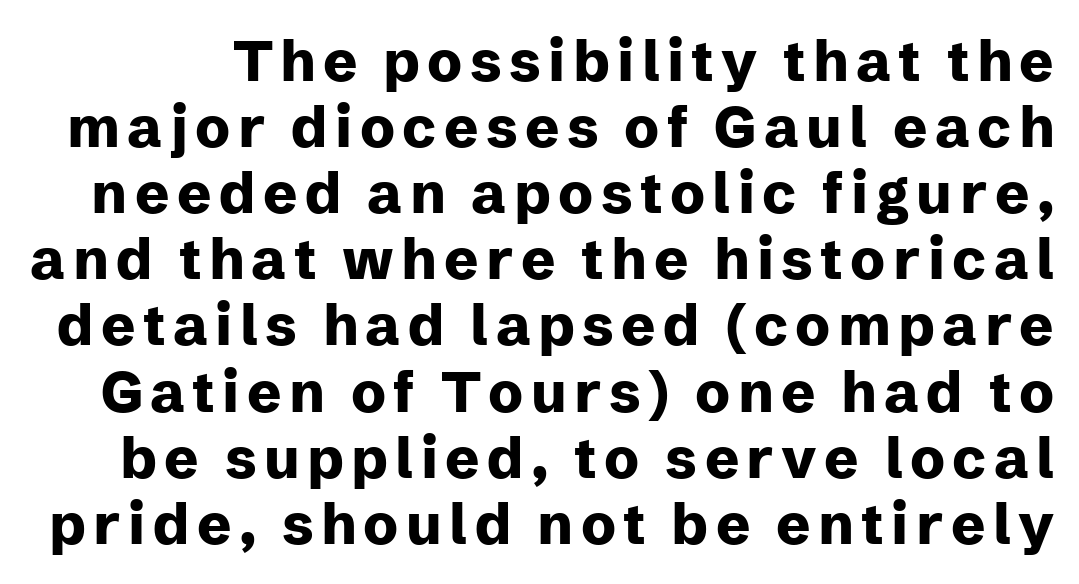
{"serif": "no", "italic": "no", "bold": "yes", "weight": "heavy", "width": "normal", "stroke_contrast": "low", "x_height": "medium", "monospaced": "no", "underline": "no", "line_spacing_ratio": 1.16, "glyph_px": 57}
